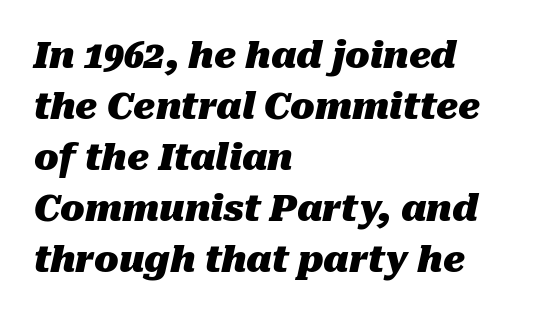
{"italic": "yes", "lean": "right", "slant_degrees": 10, "bold": "yes", "weight": "heavy", "width": "normal", "stroke_contrast": "medium", "x_height": "medium", "monospaced": "no", "underline": "no", "align": "left", "line_spacing": "normal", "line_spacing_ratio": 1.42, "letter_spacing": "normal", "letter_spacing_em": 0.0, "glyph_px": 36}
